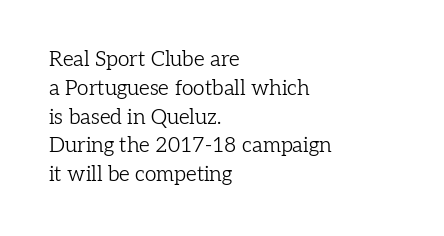
Q: Is the text bold? A: No.
Q: Is the text italic (slanted)? A: No, it is upright.
Q: Is the text underlined? A: No.
Q: How is the paragraph aligned? A: Left-aligned.
Q: Is the spacing between letters normal or unusually wide? A: Normal.
Q: Is the spacing between lines tight, normal or loose? A: Normal.
